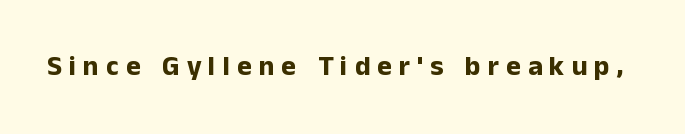
Q: Is the text bold? A: Yes.
Q: Is the text italic (slanted)? A: No, it is upright.
Q: Is the typeface a serif or a sans-serif typeface? A: Sans-serif.
Q: Is the text underlined? A: No.
Q: Is the spacing between letters normal or unusually wide? A: Unusually wide.
Q: Width (condensed, normal, or wide)? A: Normal.
Q: Stroke contrast? A: Low.
Q: x-height? A: Medium.
Q: Monospaced? A: No.
